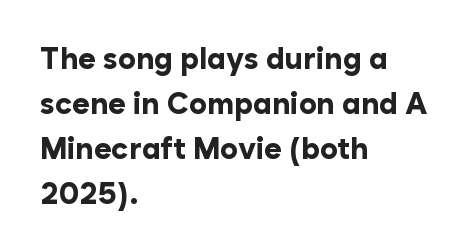
The image shows 30 px bold sans-serif type, upright; set left-aligned, normal line spacing (1.5x), normal letter spacing, not underlined; low stroke contrast and a medium x-height.
